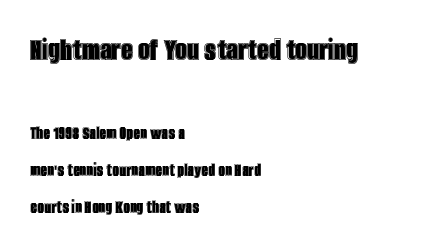
Horizontal bands of white between lines are thick stripes. Designer's note — italics off, roman on. Words appear dense and cohesive because spacing is normal. Has an underline been added? It has not. The designer gave the opening block more size than the closing block.
